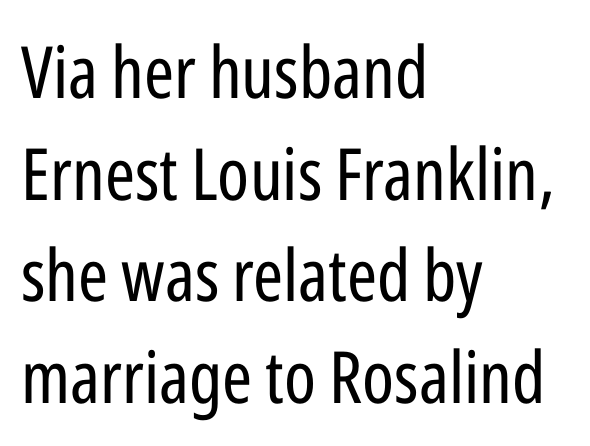
Q: Is the text bold? A: No.
Q: Is the text italic (slanted)? A: No, it is upright.
Q: Is the typeface a serif or a sans-serif typeface? A: Sans-serif.
Q: Is the text underlined? A: No.
Q: How is the paragraph aligned? A: Left-aligned.
Q: Is the spacing between letters normal or unusually wide? A: Normal.
Q: Is the spacing between lines tight, normal or loose? A: Normal.
Q: Width (condensed, normal, or wide)? A: Condensed.
Q: Stroke contrast? A: Low.
Q: x-height? A: Medium.
Q: Monospaced? A: No.
